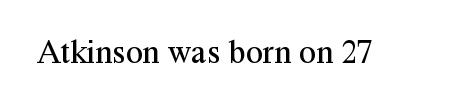
The image shows 34 px regular-weight serif type, upright; set normal letter spacing, not underlined; medium stroke contrast and a medium x-height.
